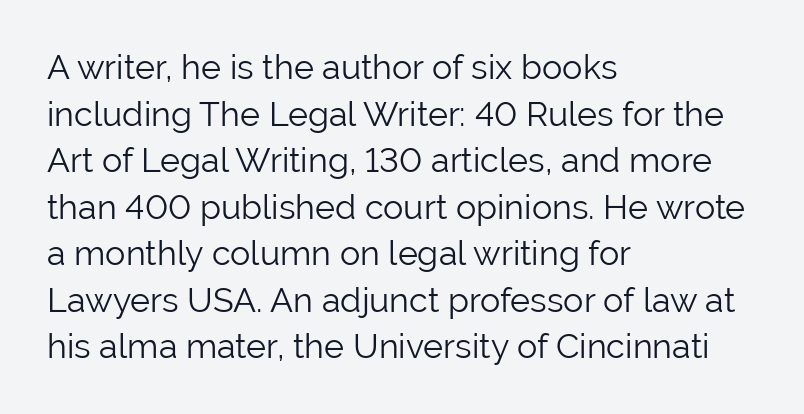
The image shows 34 px light sans-serif type, upright; set left-aligned, normal line spacing (1.37x), normal letter spacing, not underlined; low stroke contrast and a medium x-height.
